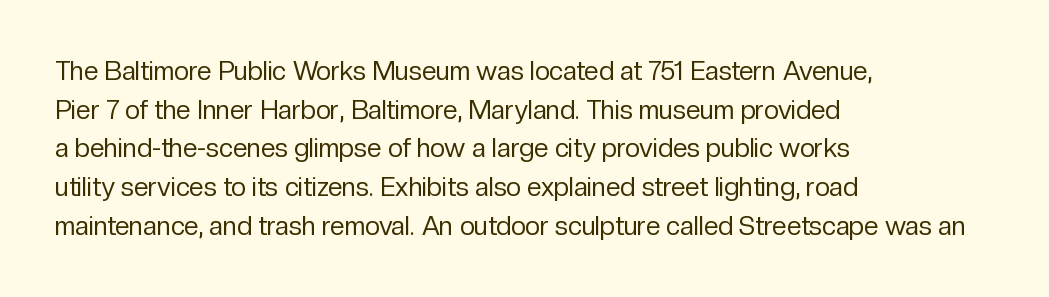
Q: Is the text bold? A: No.
Q: Is the text italic (slanted)? A: No, it is upright.
Q: Is the text underlined? A: No.
Q: How is the paragraph aligned? A: Left-aligned.
Q: Is the spacing between letters normal or unusually wide? A: Normal.
Q: Is the spacing between lines tight, normal or loose? A: Normal.
